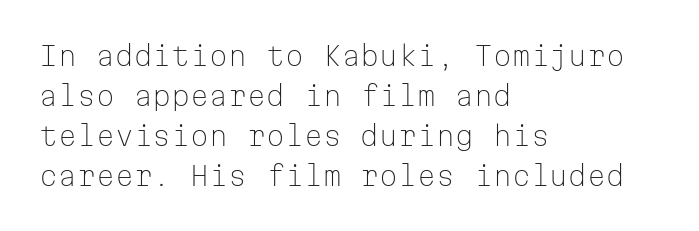
{"italic": "no", "bold": "no", "underline": "no", "align": "left", "line_spacing": "normal", "line_spacing_ratio": 1.48, "letter_spacing": "normal", "letter_spacing_em": 0.0, "glyph_px": 27}
